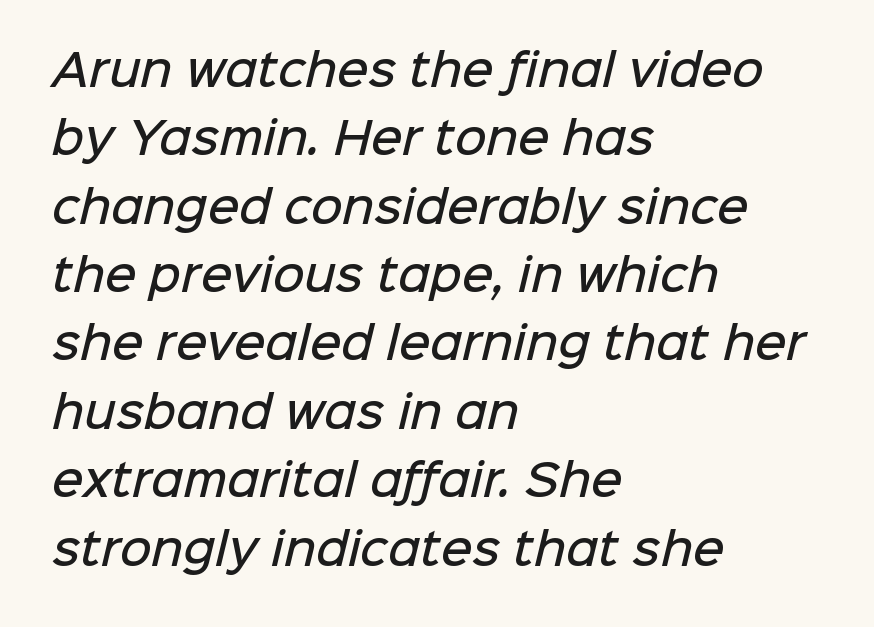
Q: Is the text bold? A: Semi-bold.
Q: Is the typeface a serif or a sans-serif typeface? A: Sans-serif.
Q: Is the text underlined? A: No.
Q: How is the paragraph aligned? A: Left-aligned.
Q: Is the spacing between letters normal or unusually wide? A: Normal.
Q: Is the spacing between lines tight, normal or loose? A: Normal.
Q: Width (condensed, normal, or wide)? A: Normal.
Q: Stroke contrast? A: Low.
Q: x-height? A: Medium.
Q: Monospaced? A: No.
